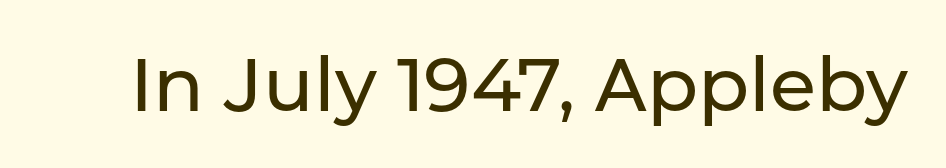
{"serif": "no", "italic": "no", "width": "normal", "stroke_contrast": "low", "x_height": "medium", "monospaced": "no", "underline": "no", "letter_spacing": "normal", "letter_spacing_em": 0.0, "glyph_px": 75}
